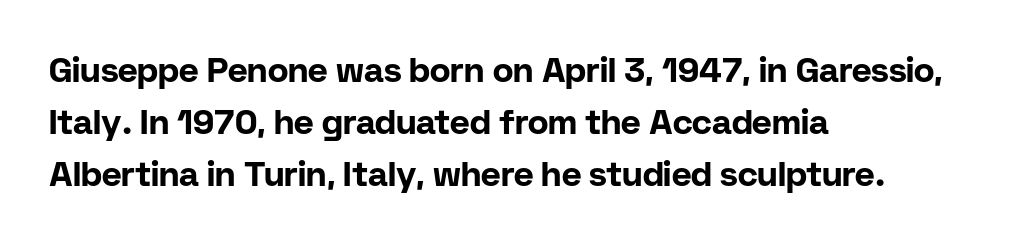
The image shows 34 px bold sans-serif type, upright; set left-aligned, normal line spacing (1.53x), normal letter spacing, not underlined; low stroke contrast and a medium x-height.
